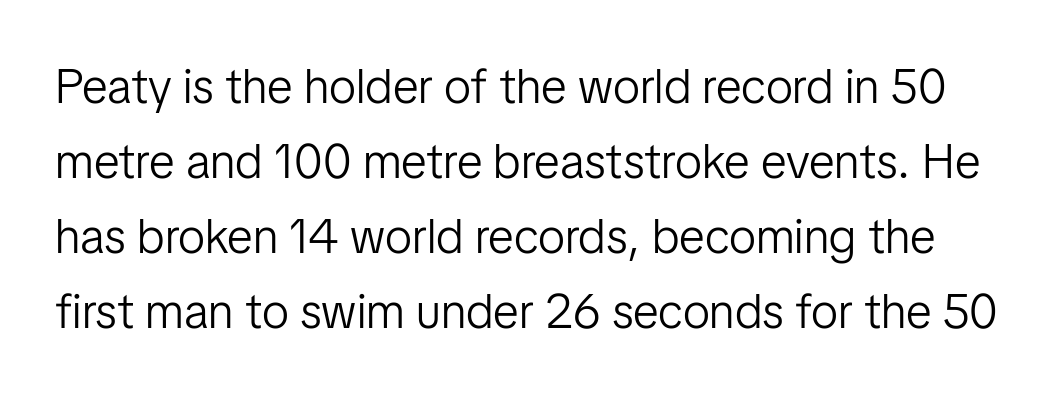
Q: Is the text bold? A: No.
Q: Is the text italic (slanted)? A: No, it is upright.
Q: Is the typeface a serif or a sans-serif typeface? A: Sans-serif.
Q: Is the text underlined? A: No.
Q: Is the spacing between letters normal or unusually wide? A: Normal.
Q: Is the spacing between lines tight, normal or loose? A: Normal.
Q: Width (condensed, normal, or wide)? A: Normal.
Q: Stroke contrast? A: Low.
Q: x-height? A: Medium.
Q: Monospaced? A: No.
